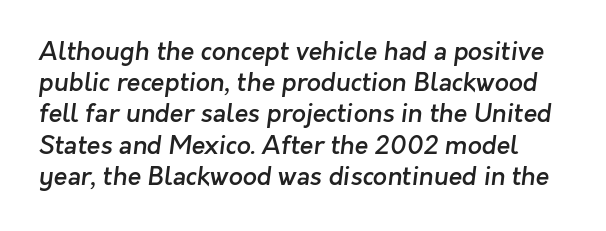
The image shows 25 px text type; set normal line spacing (1.25x), normal letter spacing, not underlined.
